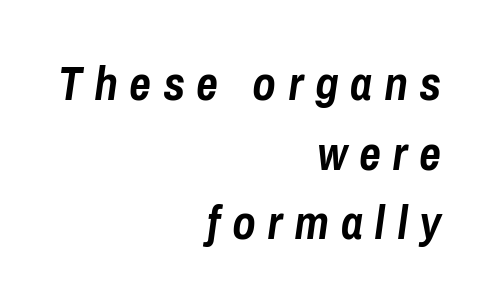
The image shows 48 px semibold, condensed type, italic (leaning right); set right-aligned, normal line spacing (1.45x), unusually wide letter spacing (+0.24 em), not underlined; low stroke contrast and a medium x-height.
